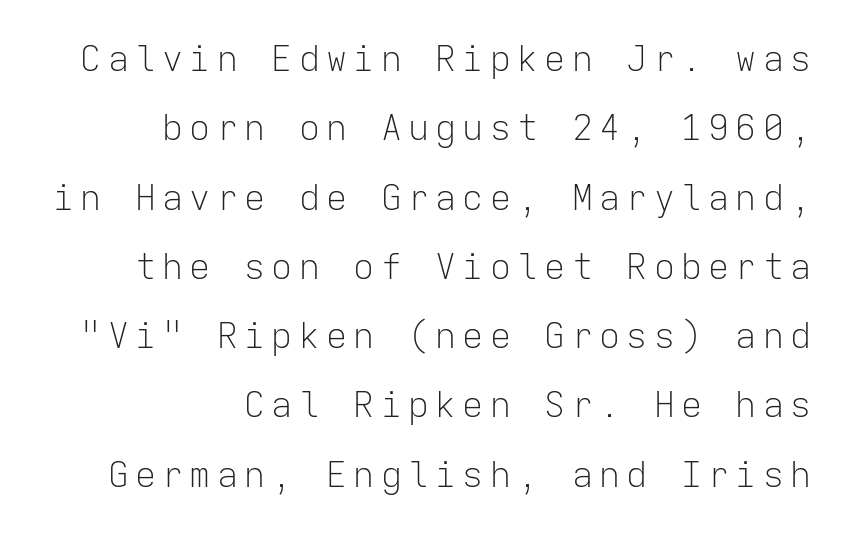
Q: Is the text bold? A: No.
Q: Is the text italic (slanted)? A: No, it is upright.
Q: Is the typeface a serif or a sans-serif typeface? A: Sans-serif.
Q: Is the text underlined? A: No.
Q: How is the paragraph aligned? A: Right-aligned.
Q: Is the spacing between lines tight, normal or loose? A: Loose.
Q: Width (condensed, normal, or wide)? A: Normal.
Q: Stroke contrast? A: Low.
Q: x-height? A: Medium.
Q: Monospaced? A: Yes.
